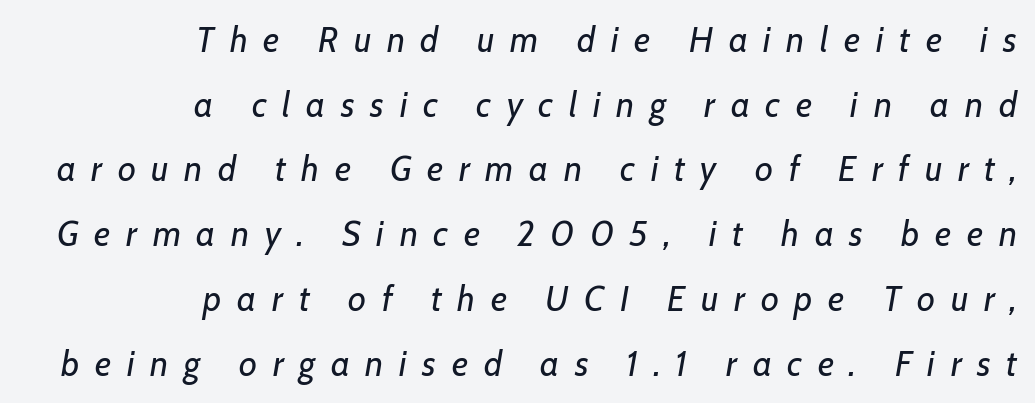
Q: Is the text bold? A: No.
Q: Is the text italic (slanted)? A: Yes, it leans right by about 7 degrees.
Q: Is the text underlined? A: No.
Q: How is the paragraph aligned? A: Right-aligned.
Q: Is the spacing between letters normal or unusually wide? A: Unusually wide.
Q: Width (condensed, normal, or wide)? A: Normal.
Q: Stroke contrast? A: Low.
Q: x-height? A: Medium.
Q: Monospaced? A: No.
